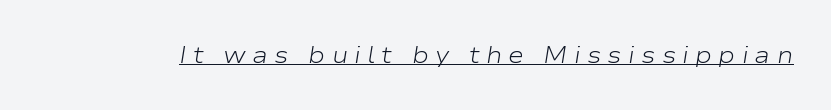
The image shows 24 px text type, italic (leaning right); set unusually wide letter spacing (+0.26 em), underlined.
